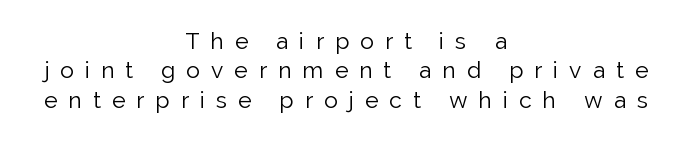
The image shows 23 px text type, upright; set centered, normal line spacing (1.28x), unusually wide letter spacing (+0.48 em), not underlined.
